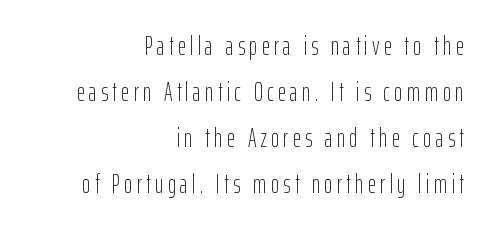
{"italic": "no", "bold": "no", "underline": "no", "align": "right", "line_spacing_ratio": 1.77, "glyph_px": 26}
